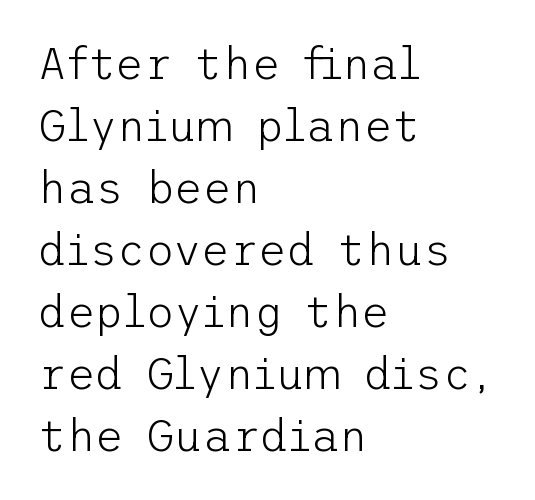
The passage shown has conventional tracking throughout. Weight: regular or lighter. Each new line begins a customary step beneath the previous one. Descenders are the only things crossing below the line. Check where the strokes stop: nothing finishes them off — pure sans. The text block is weighted toward the left margin, trailing off unevenly rightward.
